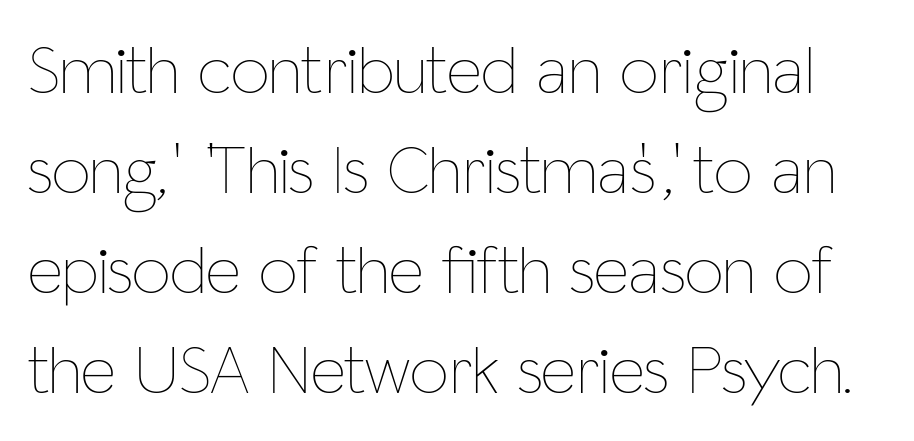
Q: Is the text bold? A: No.
Q: Is the text italic (slanted)? A: No, it is upright.
Q: Is the text underlined? A: No.
Q: Is the spacing between letters normal or unusually wide? A: Normal.
Q: Is the spacing between lines tight, normal or loose? A: Normal.
Q: Width (condensed, normal, or wide)? A: Condensed.
Q: Stroke contrast? A: Low.
Q: x-height? A: Medium.
Q: Monospaced? A: No.
